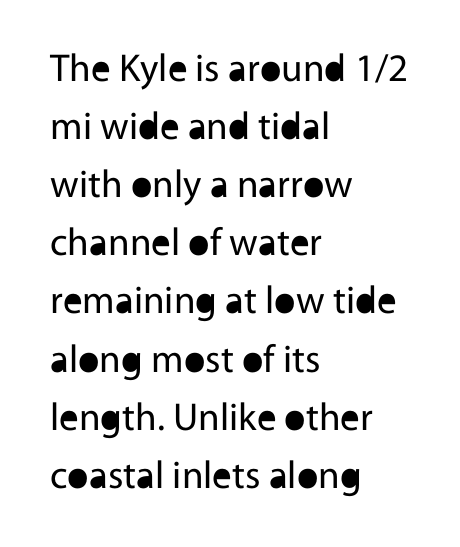
Q: Is the text bold? A: No.
Q: Is the text italic (slanted)? A: No, it is upright.
Q: Is the typeface a serif or a sans-serif typeface? A: Sans-serif.
Q: Is the text underlined? A: No.
Q: How is the paragraph aligned? A: Left-aligned.
Q: Is the spacing between letters normal or unusually wide? A: Normal.
Q: Is the spacing between lines tight, normal or loose? A: Normal.
Q: Width (condensed, normal, or wide)? A: Normal.
Q: x-height? A: Medium.
Q: Monospaced? A: No.
